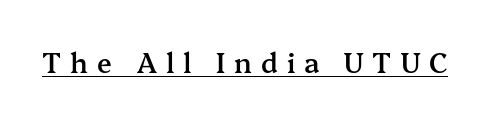
{"italic": "no", "bold": "semi", "underline": "yes", "letter_spacing": "wide", "letter_spacing_em": 0.33, "glyph_px": 27}
